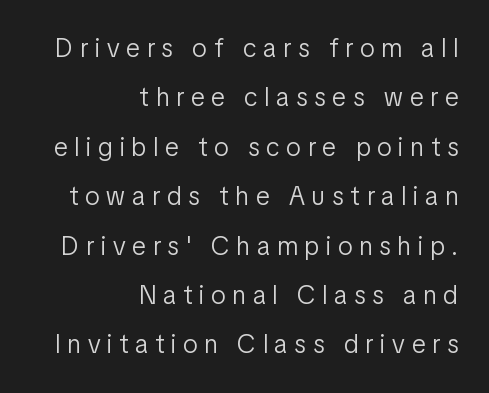
{"italic": "no", "bold": "no", "underline": "no", "align": "right", "line_spacing": "loose", "line_spacing_ratio": 1.9, "letter_spacing": "wide", "letter_spacing_em": 0.27, "glyph_px": 26}
